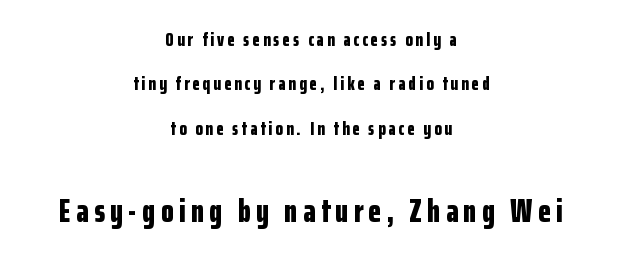
Proportional: the letters do not fall into vertical columns. Each row of text sits above clean, open space. Ordinary non-slanted type is in use. The more generous point size was reserved for the lower chunk. The rendering uses a large line-height, opening up the rows. Typographically, this falls in the sans-serif category.
